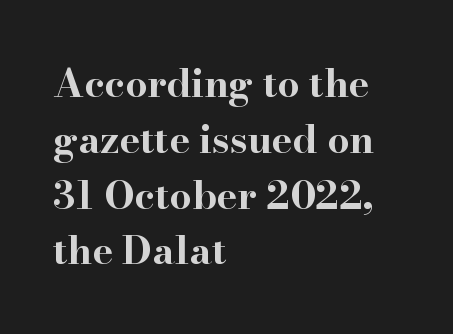
A typesetter would call this leading conventional body-copy spacing. Only glyphs here, with clear space below each row. If you drew a ruler down the left edge, every line would touch it. Do the characters align in a grid? No, the font is proportional.
